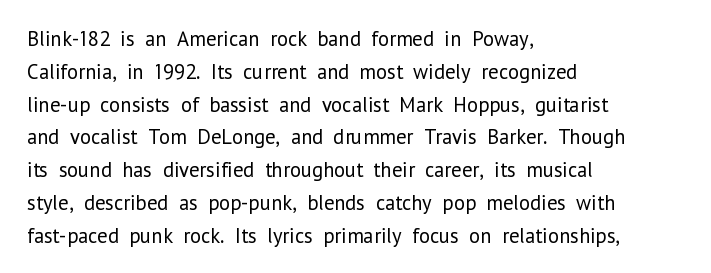
The image shows 21 px text type, upright; set left-aligned, normal line spacing (1.56x), normal letter spacing, not underlined.
